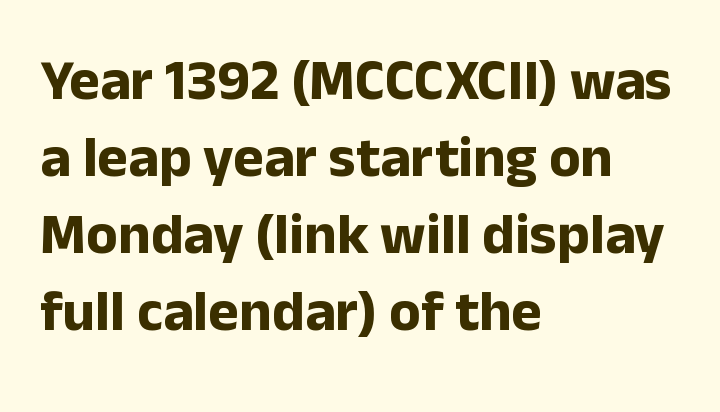
Q: Is the text bold? A: Yes.
Q: Is the text italic (slanted)? A: No, it is upright.
Q: Is the typeface a serif or a sans-serif typeface? A: Sans-serif.
Q: Is the text underlined? A: No.
Q: How is the paragraph aligned? A: Left-aligned.
Q: Is the spacing between letters normal or unusually wide? A: Normal.
Q: Is the spacing between lines tight, normal or loose? A: Normal.
Q: Width (condensed, normal, or wide)? A: Normal.
Q: Stroke contrast? A: Low.
Q: x-height? A: Medium.
Q: Monospaced? A: No.
